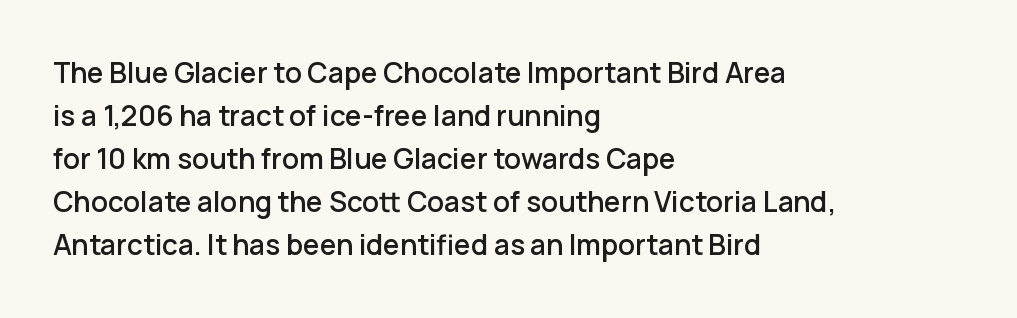
{"serif": "no", "italic": "no", "width": "normal", "stroke_contrast": "low", "x_height": "medium", "monospaced": "no", "underline": "no", "align": "left", "line_spacing": "normal", "line_spacing_ratio": 1.54, "letter_spacing": "normal", "letter_spacing_em": 0.0, "glyph_px": 28}
